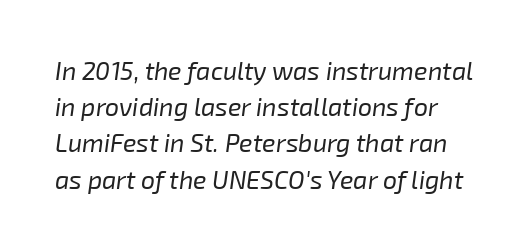
Short note: letters normally spaced. Heaviness? Minimal to ordinary, like unemphasized prose. The designer left line spacing at the default. Unmarked baselines from the first word to the last. Characters are canted at an angle relative to the baseline's perpendicular.
